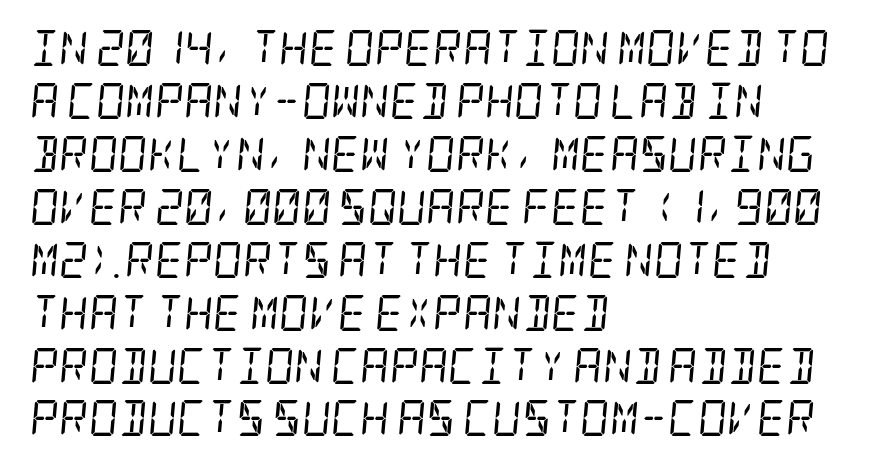
Unmarked baselines from the first word to the last. Stem width sits at or under what a default text font uses. The letterforms sit shoulder to shoulder at normal distance. The designer went with a serif here, giving each stem small feet. When letters slant like this, we call the style italic.
